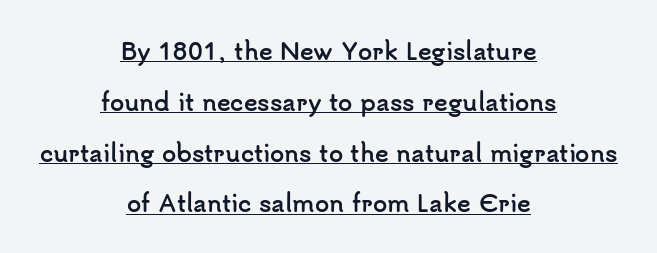
{"italic": "no", "bold": "yes", "underline": "yes", "align": "center", "line_spacing": "loose", "line_spacing_ratio": 2.21, "letter_spacing": "normal", "letter_spacing_em": 0.0, "glyph_px": 23}
